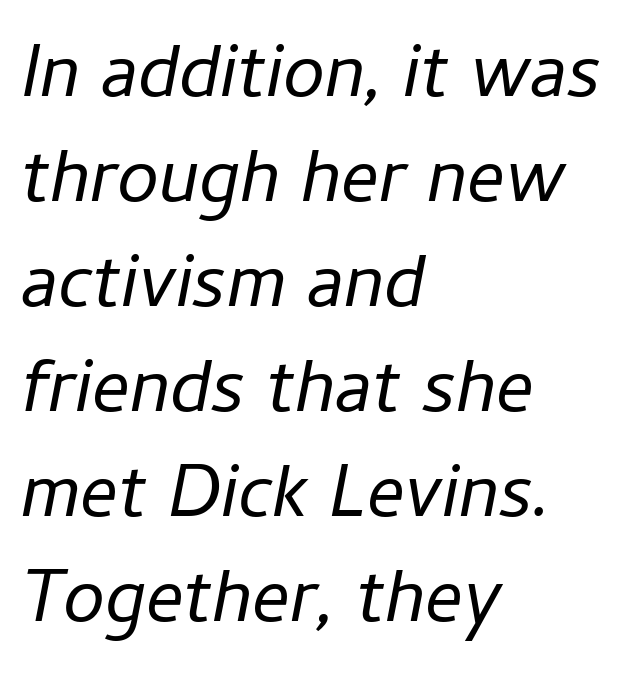
Q: Is the text bold? A: No.
Q: Is the text italic (slanted)? A: Yes, it leans right by about 11 degrees.
Q: Is the text underlined? A: No.
Q: How is the paragraph aligned? A: Left-aligned.
Q: Is the spacing between letters normal or unusually wide? A: Normal.
Q: Is the spacing between lines tight, normal or loose? A: Normal.
Q: Width (condensed, normal, or wide)? A: Normal.
Q: Stroke contrast? A: Low.
Q: x-height? A: Medium.
Q: Monospaced? A: No.
